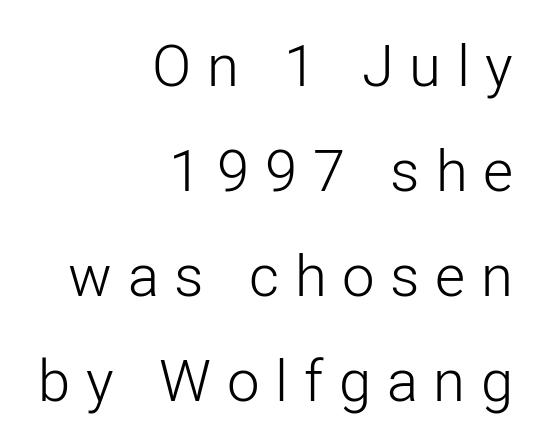
The image shows 58 px light sans-serif type, upright; set right-aligned, line spacing 1.81x, unusually wide letter spacing (+0.27 em), not underlined; low stroke contrast and a medium x-height.
